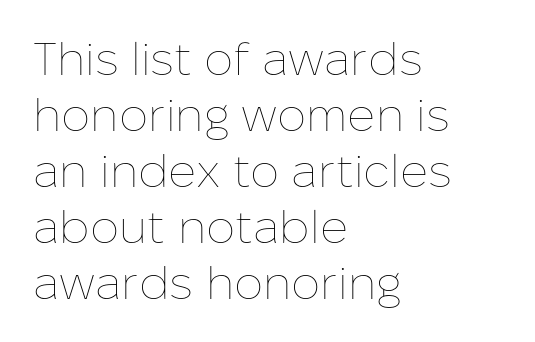
Q: Is the text bold? A: No.
Q: Is the text italic (slanted)? A: No, it is upright.
Q: Is the text underlined? A: No.
Q: How is the paragraph aligned? A: Left-aligned.
Q: Is the spacing between letters normal or unusually wide? A: Normal.
Q: Width (condensed, normal, or wide)? A: Normal.
Q: Stroke contrast? A: Low.
Q: x-height? A: Medium.
Q: Monospaced? A: No.
